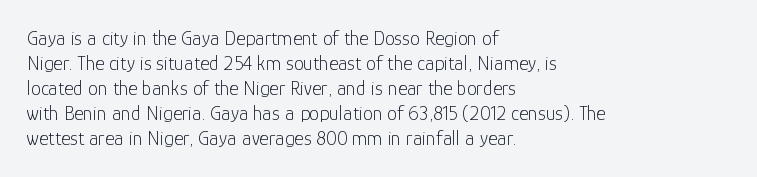
The image shows 20 px text type, upright; set left-aligned, normal line spacing (1.25x), normal letter spacing, not underlined.
